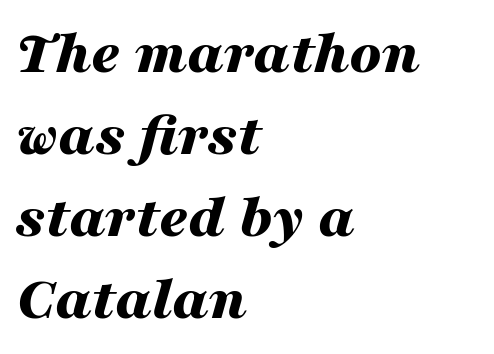
Q: Is the text bold? A: Yes.
Q: Is the text italic (slanted)? A: Yes, it leans right by about 16 degrees.
Q: Is the text underlined? A: No.
Q: How is the paragraph aligned? A: Left-aligned.
Q: Is the spacing between letters normal or unusually wide? A: Normal.
Q: Is the spacing between lines tight, normal or loose? A: Normal.
Q: Width (condensed, normal, or wide)? A: Wide.
Q: Stroke contrast? A: Medium.
Q: x-height? A: Medium.
Q: Monospaced? A: No.
